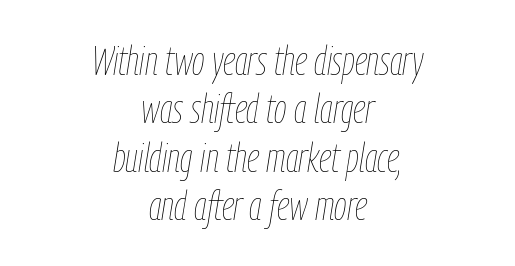
Q: Is the text bold? A: No.
Q: Is the text italic (slanted)? A: Yes, it leans right by about 9 degrees.
Q: Is the text underlined? A: No.
Q: How is the paragraph aligned? A: Centered.
Q: Is the spacing between letters normal or unusually wide? A: Normal.
Q: Width (condensed, normal, or wide)? A: Condensed.
Q: Stroke contrast? A: Low.
Q: x-height? A: Medium.
Q: Monospaced? A: No.
